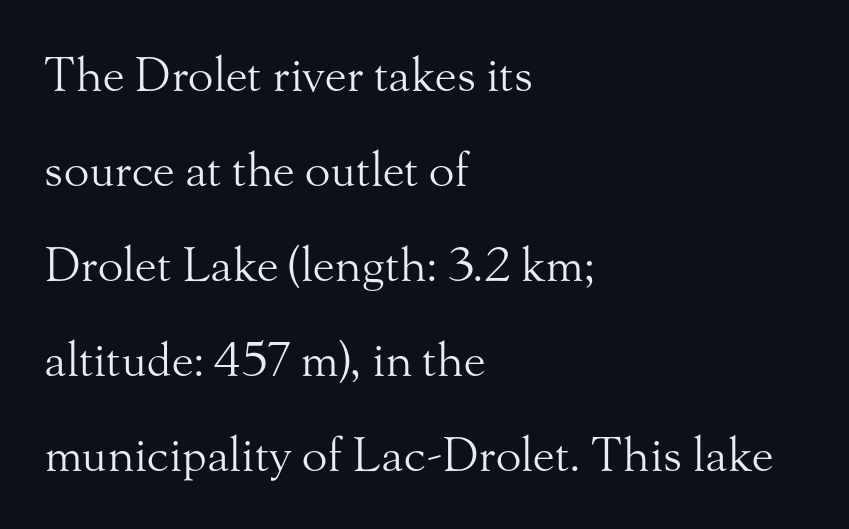
The image shows 47 px light serif type, upright; set left-aligned, loose line spacing (2.02x), normal letter spacing, not underlined; medium stroke contrast and a small x-height.
